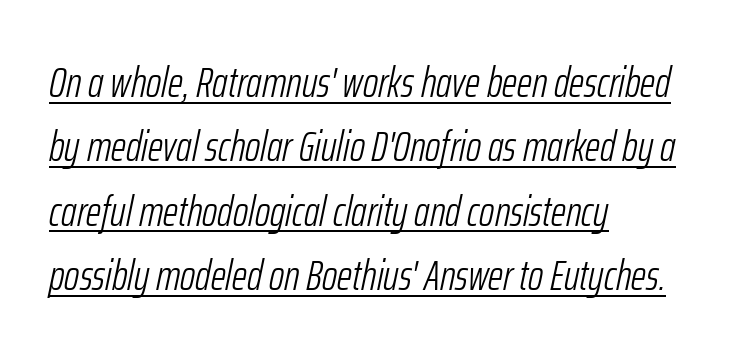
{"italic": "yes", "lean": "right", "slant_degrees": 12, "bold": "no", "weight": "light", "width": "condensed", "stroke_contrast": "low", "x_height": "medium", "monospaced": "no", "underline": "yes", "align": "left", "line_spacing": "normal", "line_spacing_ratio": 1.53, "letter_spacing": "normal", "letter_spacing_em": 0.0, "glyph_px": 42}
